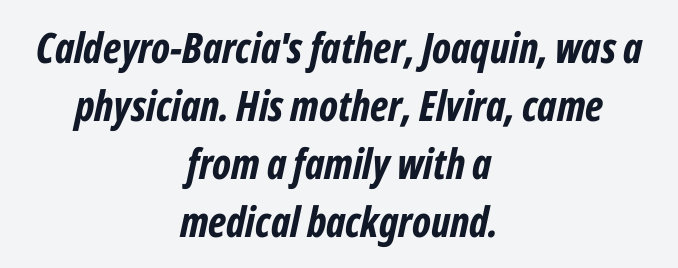
{"italic": "yes", "lean": "right", "slant_degrees": 12, "bold": "yes", "weight": "bold", "width": "condensed", "stroke_contrast": "low", "x_height": "medium", "monospaced": "no", "underline": "no", "align": "center", "line_spacing": "normal", "line_spacing_ratio": 1.38, "letter_spacing": "normal", "letter_spacing_em": 0.0, "glyph_px": 42}
